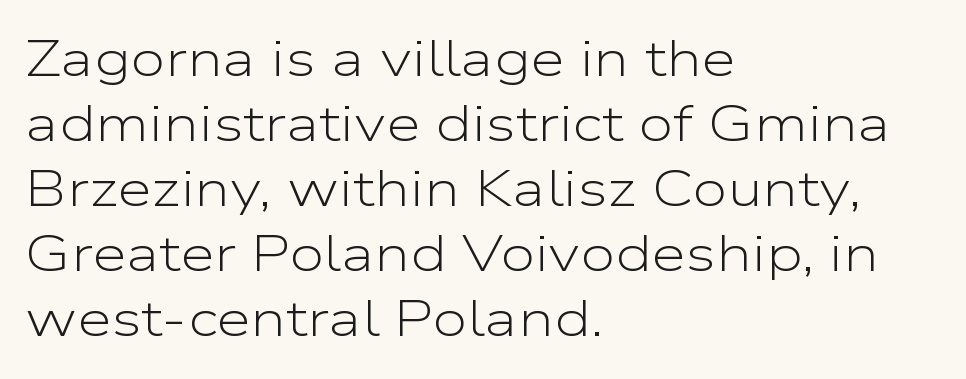
The image shows 50 px light, wide sans-serif type, upright; set left-aligned, normal line spacing (1.3x), normal letter spacing, not underlined; low stroke contrast and a medium x-height.
